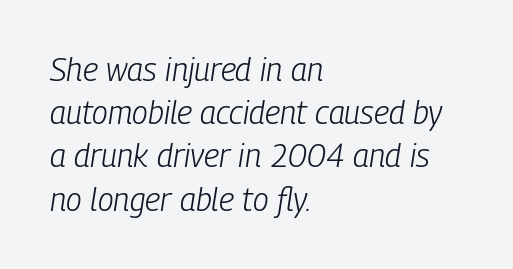
The image shows 32 px light, condensed type, italic (leaning right); set left-aligned, normal line spacing (1.35x), normal letter spacing, not underlined; low stroke contrast and a medium x-height.
